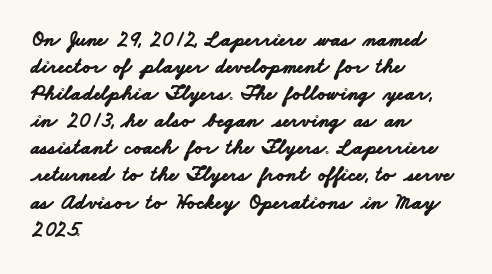
The space between consecutive lines is moderate. Left-aligned paragraph, ragged on the right. Just letters on the line, the space beneath them empty. Heft: maximum for text — a bold. Short note: letters normally spaced.
